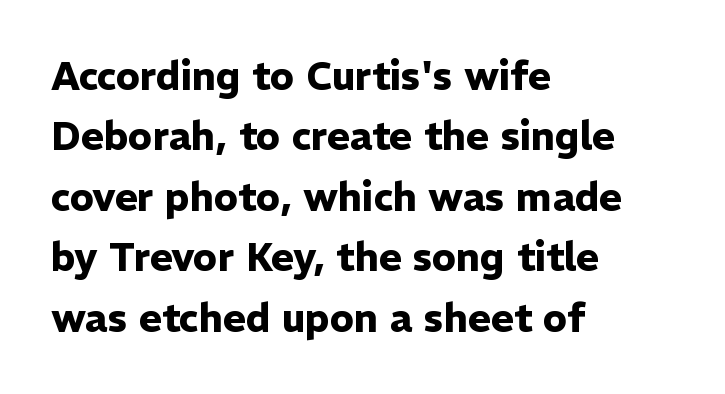
Q: Is the text bold? A: Yes.
Q: Is the text italic (slanted)? A: No, it is upright.
Q: Is the typeface a serif or a sans-serif typeface? A: Sans-serif.
Q: Is the text underlined? A: No.
Q: How is the paragraph aligned? A: Left-aligned.
Q: Is the spacing between letters normal or unusually wide? A: Normal.
Q: Is the spacing between lines tight, normal or loose? A: Normal.
Q: Width (condensed, normal, or wide)? A: Normal.
Q: Stroke contrast? A: Low.
Q: x-height? A: Medium.
Q: Monospaced? A: No.
